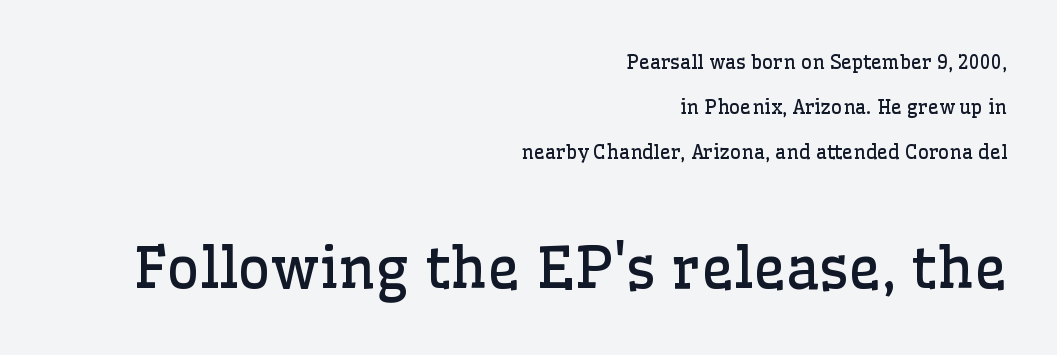
{"serif": "yes", "italic": "no", "bold": "no", "weight": "regular", "width": "normal", "stroke_contrast": "low", "x_height": "medium", "monospaced": "no", "underline": "no", "align": "right", "line_spacing": "loose", "line_spacing_ratio": 2.38, "letter_spacing": "normal", "letter_spacing_em": 0.0, "larger_block": "second", "size_ratio": 3.0, "glyph_px": 57}
